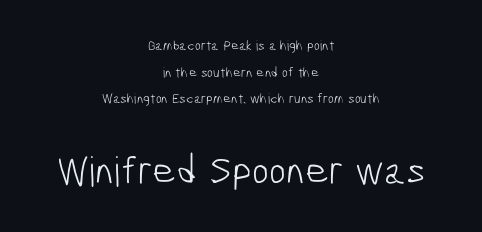
{"serif": "no", "bold": "no", "weight": "light", "width": "condensed", "stroke_contrast": "low", "x_height": "medium", "monospaced": "no", "underline": "no", "align": "center", "line_spacing": "loose", "line_spacing_ratio": 1.91, "letter_spacing": "normal", "letter_spacing_em": 0.0, "larger_block": "second", "size_ratio": 2.93, "glyph_px": 41}
